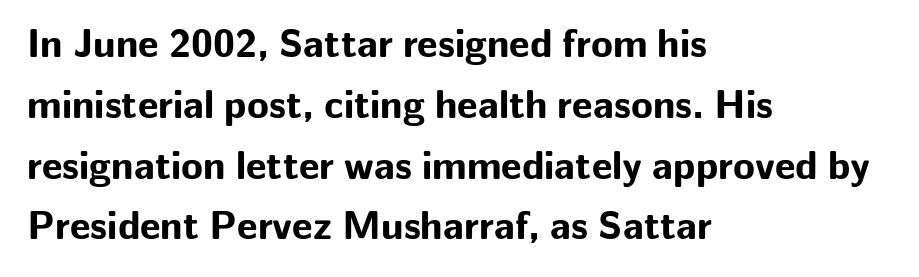
The image shows 40 px bold sans-serif type, upright; set left-aligned, normal line spacing (1.52x), normal letter spacing, not underlined; low stroke contrast and a medium x-height.
